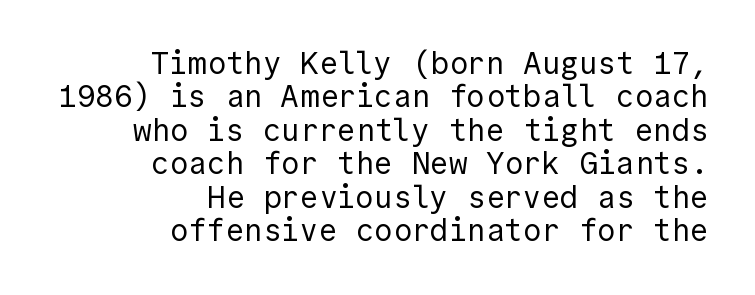
{"serif": "no", "italic": "no", "bold": "no", "weight": "regular", "width": "normal", "x_height": "medium", "underline": "no", "align": "right", "line_spacing": "tight", "line_spacing_ratio": 1.08, "letter_spacing": "normal", "letter_spacing_em": 0.0, "glyph_px": 31}
